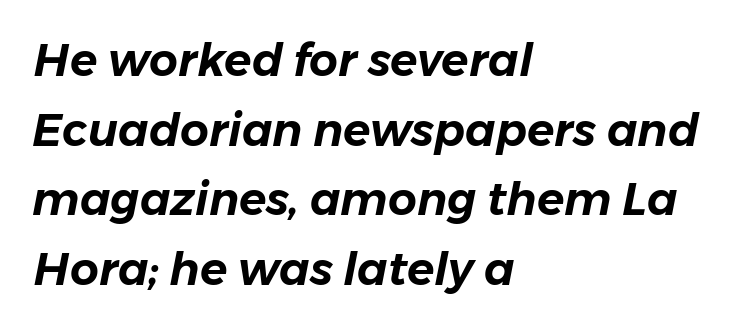
The passage shown stacks its lines at a standard gap. Yep, that's italic — everything's leaning. Honestly, the letter spacing is just normal — you wouldn't notice it. Does the copy run flush right? No — it runs flush left. Bare-footed words on every line. Do the characters align in a grid? No, the font is proportional.
